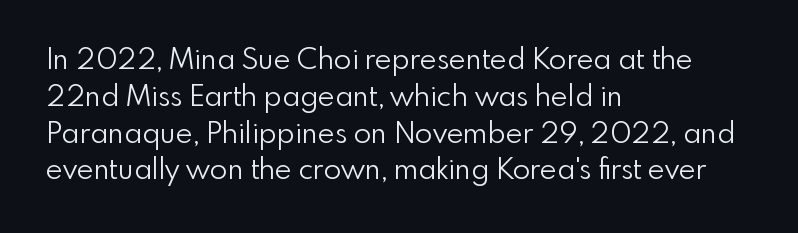
The image shows 29 px light sans-serif type, upright; set left-aligned, normal line spacing (1.27x), normal letter spacing, not underlined; low stroke contrast and a small x-height.
